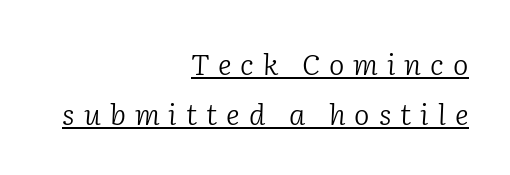
The image shows 29 px light serif type, italic (leaning right); set right-aligned, line spacing 1.72x, unusually wide letter spacing (+0.31 em), underlined; low stroke contrast and a medium x-height.
